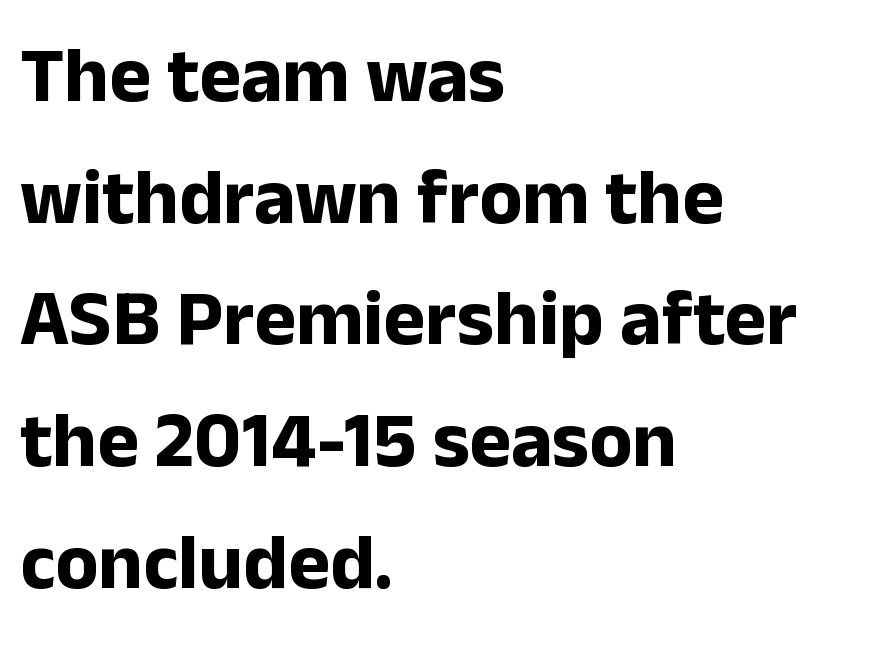
Q: Is the text bold? A: Yes.
Q: Is the text italic (slanted)? A: No, it is upright.
Q: Is the typeface a serif or a sans-serif typeface? A: Sans-serif.
Q: Is the text underlined? A: No.
Q: How is the paragraph aligned? A: Left-aligned.
Q: Is the spacing between letters normal or unusually wide? A: Normal.
Q: Is the spacing between lines tight, normal or loose? A: Normal.
Q: Width (condensed, normal, or wide)? A: Normal.
Q: Stroke contrast? A: Low.
Q: x-height? A: Medium.
Q: Monospaced? A: No.
